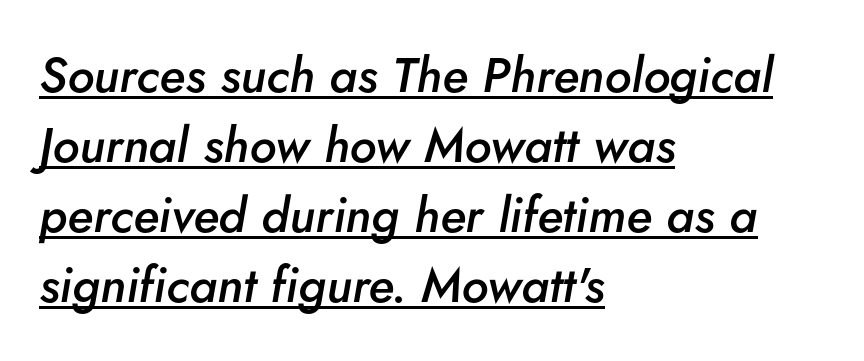
{"italic": "yes", "lean": "right", "slant_degrees": 5, "bold": "semi", "weight": "semibold", "width": "normal", "stroke_contrast": "low", "x_height": "small", "monospaced": "no", "underline": "yes", "align": "left", "line_spacing": "normal", "line_spacing_ratio": 1.43, "letter_spacing": "normal", "letter_spacing_em": 0.0, "glyph_px": 49}
